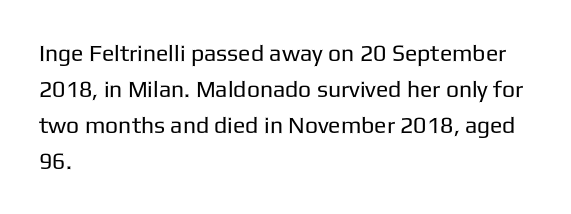
Q: Is the text bold? A: No.
Q: Is the text italic (slanted)? A: No, it is upright.
Q: Is the text underlined? A: No.
Q: How is the paragraph aligned? A: Left-aligned.
Q: Is the spacing between letters normal or unusually wide? A: Normal.
Q: Is the spacing between lines tight, normal or loose? A: Normal.
